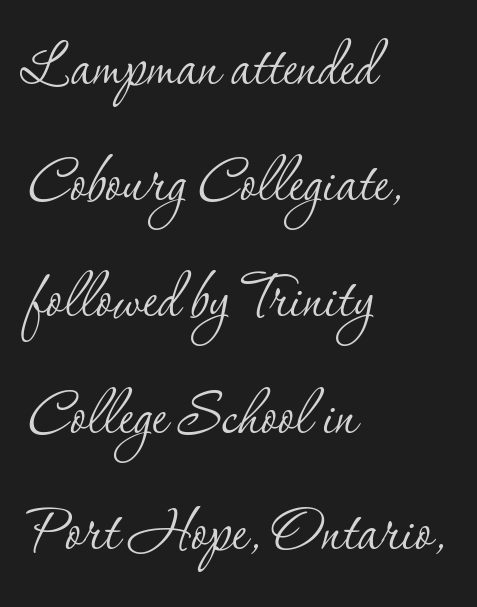
The image shows 75 px thin serif type; set left-aligned, normal line spacing (1.55x), normal letter spacing, not underlined; low stroke contrast and a small x-height.
